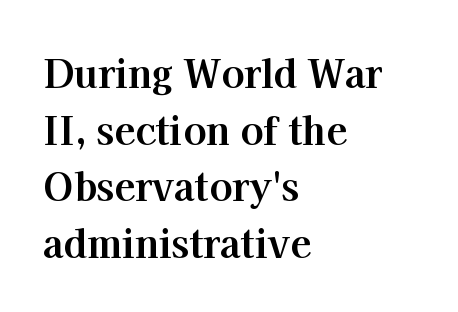
{"serif": "yes", "italic": "no", "bold": "yes", "weight": "bold", "width": "normal", "stroke_contrast": "high", "x_height": "medium", "monospaced": "no", "underline": "no", "align": "left", "line_spacing": "normal", "line_spacing_ratio": 1.49, "letter_spacing": "normal", "letter_spacing_em": 0.0, "glyph_px": 38}
